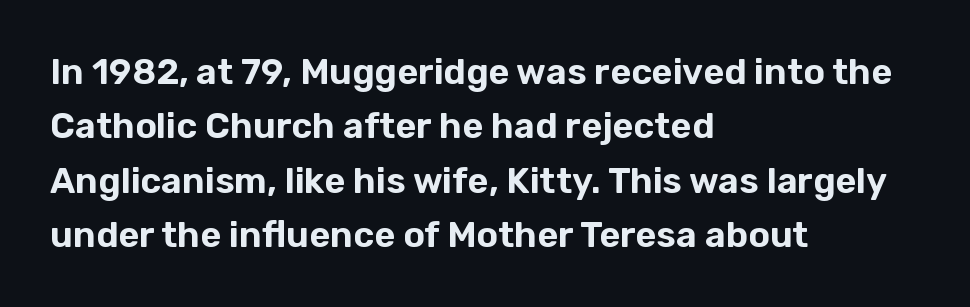
{"serif": "no", "italic": "no", "width": "normal", "stroke_contrast": "low", "x_height": "medium", "monospaced": "no", "underline": "no", "align": "left", "line_spacing": "normal", "line_spacing_ratio": 1.51, "letter_spacing": "normal", "letter_spacing_em": 0.0, "glyph_px": 36}
